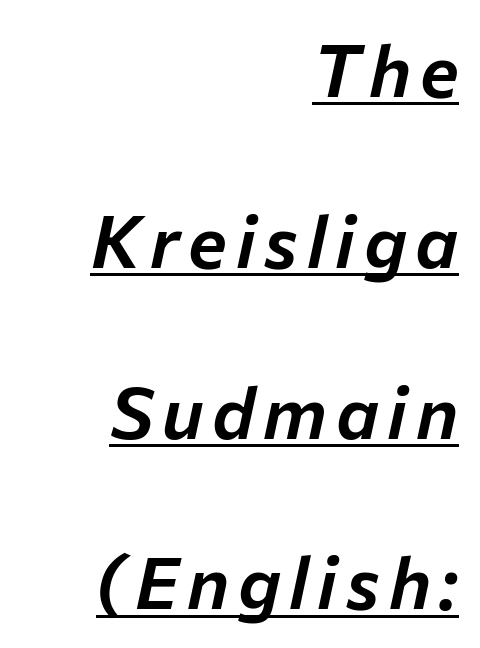
The image shows 73 px text type, italic (leaning right); set right-aligned, loose line spacing (2.34x), underlined; low stroke contrast and a medium x-height.
